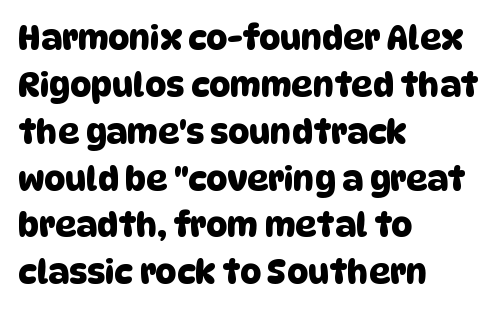
{"serif": "no", "width": "normal", "stroke_contrast": "low", "x_height": "large", "monospaced": "no", "underline": "no", "align": "left", "line_spacing": "normal", "line_spacing_ratio": 1.42, "letter_spacing": "normal", "letter_spacing_em": 0.0, "glyph_px": 33}
